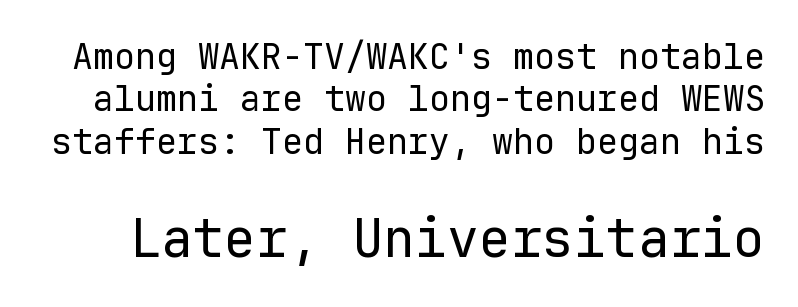
The image shows 53 px regular-weight sans-serif type, upright, monospaced; set line spacing 1.21x, normal letter spacing, not underlined; the second (bottom) block is 1.51x larger; low stroke contrast and a medium x-height.
